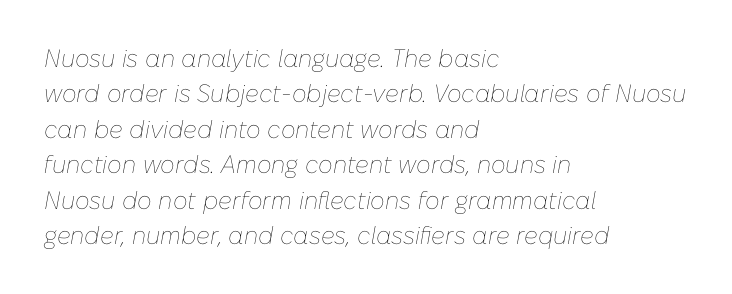
The image shows 25 px text type, italic (leaning right); set left-aligned, normal line spacing (1.42x), normal letter spacing, not underlined.
